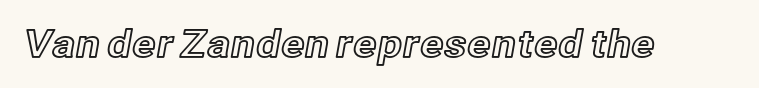
Q: Is the text italic (slanted)? A: Yes.
Q: Is the text underlined? A: No.
Q: Is the spacing between letters normal or unusually wide? A: Normal.
Q: Width (condensed, normal, or wide)? A: Normal.
Q: x-height? A: Medium.
Q: Monospaced? A: No.
